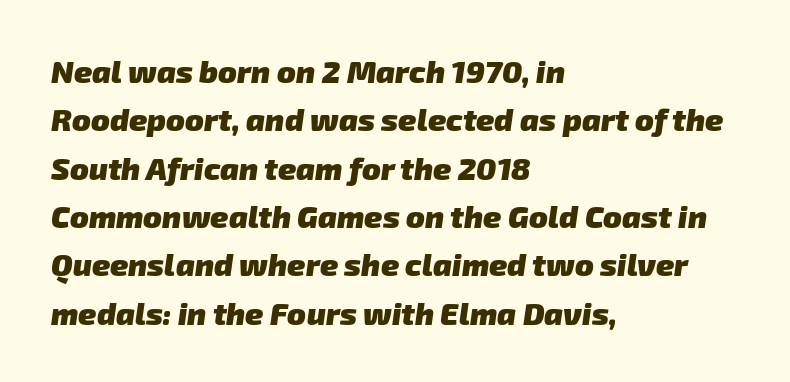
The block of text has a typical density, with ordinary space between rows. Each letter keeps its own natural width here, so spacing adapts to shape. Compared with typical body copy, the letter spacing here is the same. One-word summary of the alignment: left. On the weight axis this lands at bold, roughly 700. The baseline area is clear.
